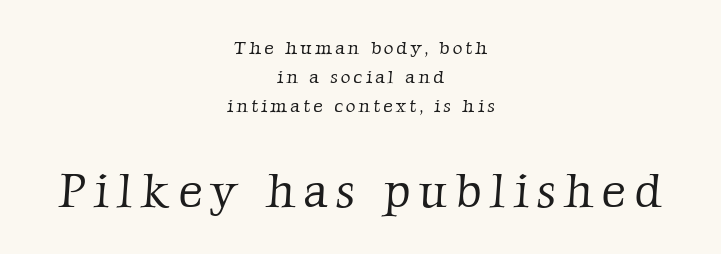
The image shows 48 px light serif type; set centered, normal line spacing (1.53x), not underlined; the second (bottom) block is 2.53x larger; low stroke contrast and a medium x-height.
